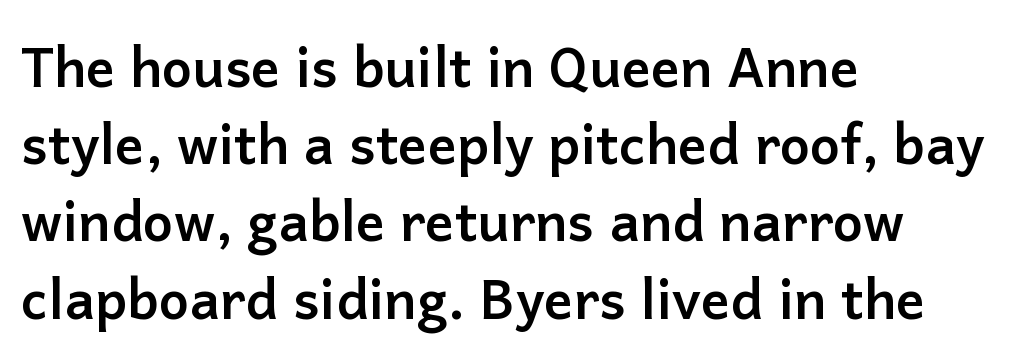
{"serif": "no", "italic": "no", "bold": "yes", "weight": "semibold", "width": "normal", "stroke_contrast": "low", "x_height": "medium", "monospaced": "no", "underline": "no", "align": "left", "line_spacing": "normal", "line_spacing_ratio": 1.43, "letter_spacing": "normal", "letter_spacing_em": 0.0, "glyph_px": 54}
